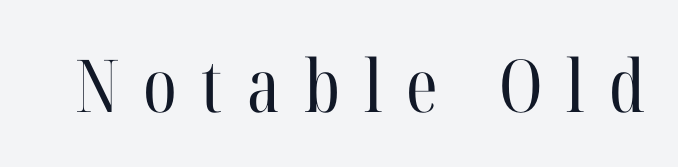
The letters advance in unequal steps, a hallmark of proportional type. The weight would be labelled regular, book, light, or lighter still. Descender tails drop into unmarked territory. When letters stand straight like this, we call the style roman or upright. Observe the serifs anchoring each vertical stroke in this sample.
